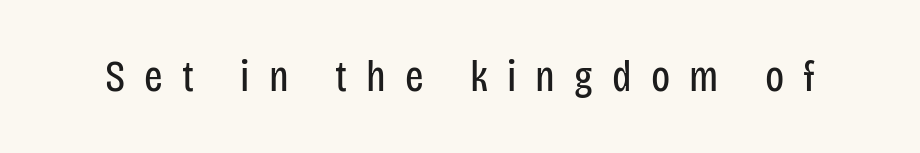
The gaps between neighbouring characters are conspicuously large. The lettering stays uniformly vertical, giving the passage a roman look. The weight tops out at a normal text grade. Letterform terminals end flat and unadorned throughout the passage.
